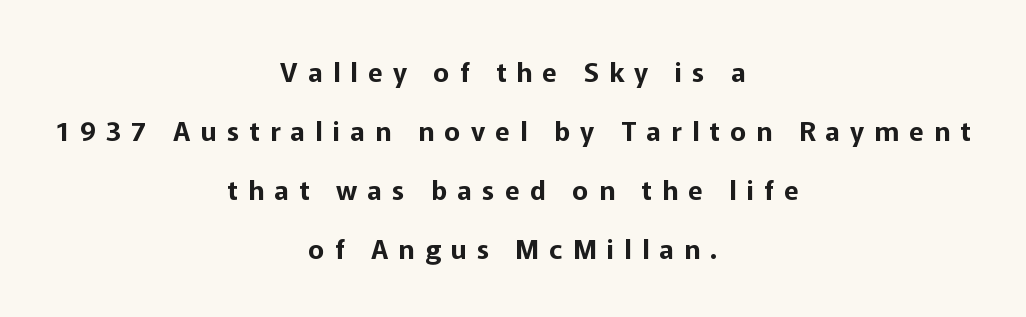
Q: Is the text italic (slanted)? A: No, it is upright.
Q: Is the text underlined? A: No.
Q: How is the paragraph aligned? A: Centered.
Q: Is the spacing between letters normal or unusually wide? A: Unusually wide.
Q: Is the spacing between lines tight, normal or loose? A: Loose.
